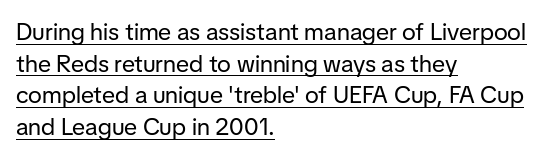
Spacing between characters is what you'd get straight out of the box. Reading down the column, the eye jumps a familiar distance to each next line. Students, observe the line beneath the letters — that is underlining. The weight would be labelled regular, book, light, or lighter still. The passage is arranged the way most books set body copy — flush left.
